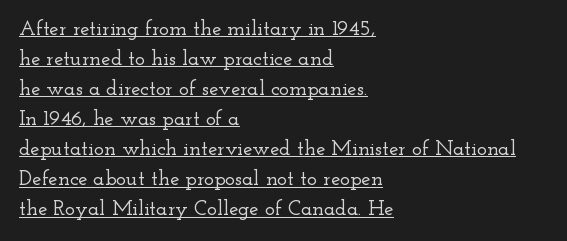
The image shows 21 px text type, upright; set left-aligned, normal line spacing (1.43x), normal letter spacing, underlined.
